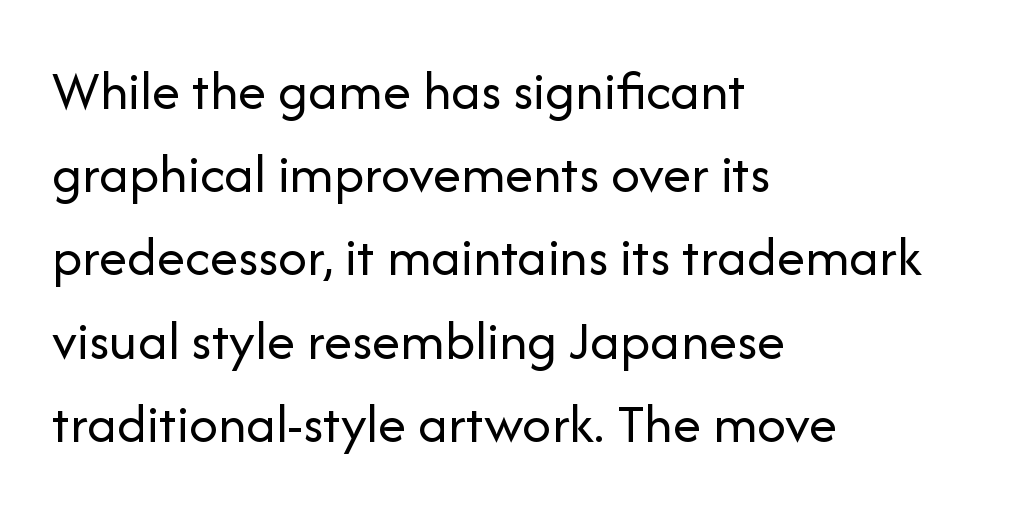
Typographically, this falls in the sans-serif category. Varying glyph widths throughout — classic text-font behaviour. The font is comparable to plain body text, perhaps lighter. Compared with typical paragraphs, the rows here are spaced about the same. Lines of text with bare space underneath.
